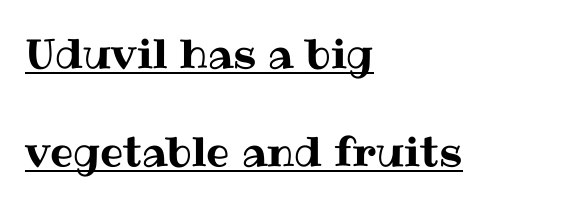
Q: Is the text italic (slanted)? A: No, it is upright.
Q: Is the text underlined? A: Yes.
Q: How is the paragraph aligned? A: Left-aligned.
Q: Is the spacing between letters normal or unusually wide? A: Normal.
Q: Is the spacing between lines tight, normal or loose? A: Loose.
Q: Width (condensed, normal, or wide)? A: Normal.
Q: Stroke contrast? A: Medium.
Q: x-height? A: Medium.
Q: Monospaced? A: No.
